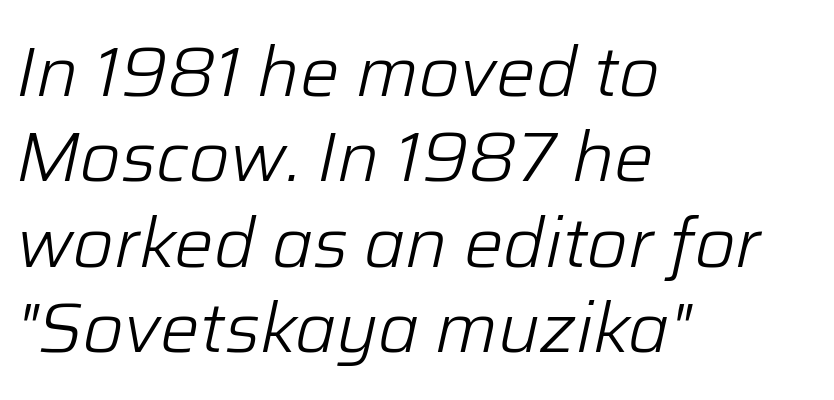
Q: Is the text bold? A: No.
Q: Is the text italic (slanted)? A: Yes, it leans right by about 12 degrees.
Q: Is the text underlined? A: No.
Q: How is the paragraph aligned? A: Left-aligned.
Q: Is the spacing between letters normal or unusually wide? A: Normal.
Q: Width (condensed, normal, or wide)? A: Normal.
Q: Stroke contrast? A: Low.
Q: x-height? A: Medium.
Q: Monospaced? A: No.
